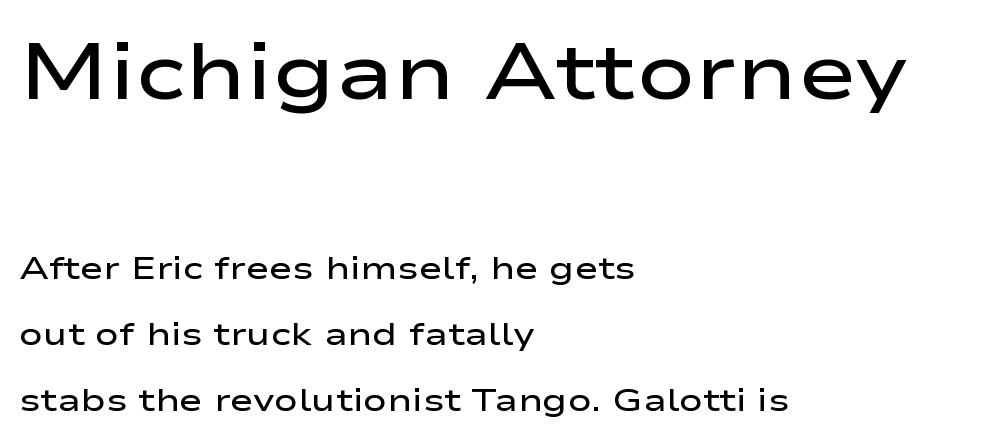
The image shows 79 px semibold, wide sans-serif type, upright; set left-aligned, loose line spacing (2.07x), normal letter spacing, not underlined; the first (top) block is 2.47x larger; low stroke contrast and a medium x-height.
